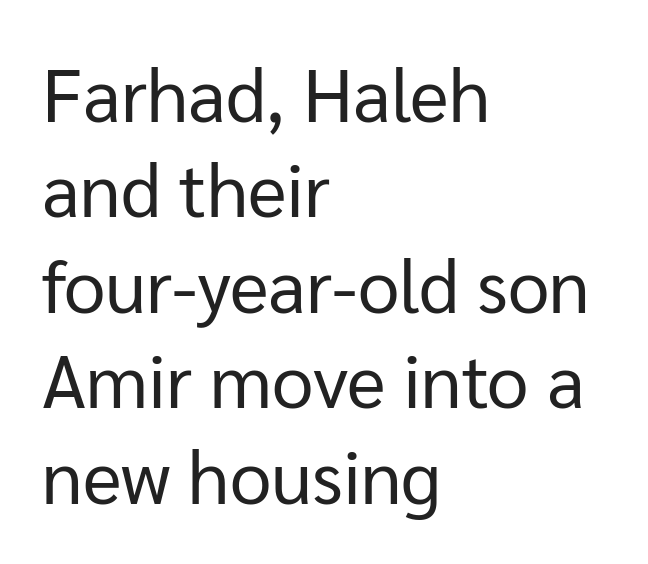
Stems and bowls with no extra thickness — not bold. The typesetter chose a ragged-right arrangement here. Nope, not italic — everything's standing straight. Evenly set lines give the paragraph a standard silhouette. The foot of each line stays bare and open.
